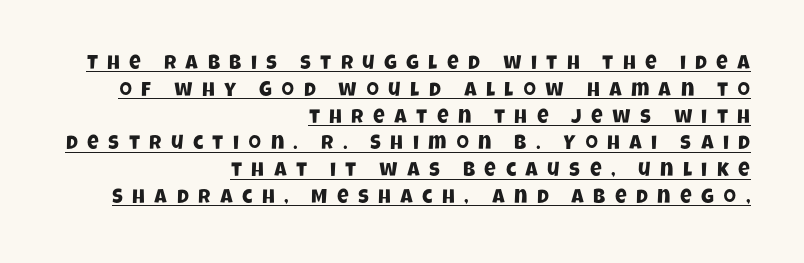
Quick note: underline on. Short note: letters widely spaced. One glance says typical: line gaps are just what's usual. Is the block centered? No — it sits flush against the right margin.
